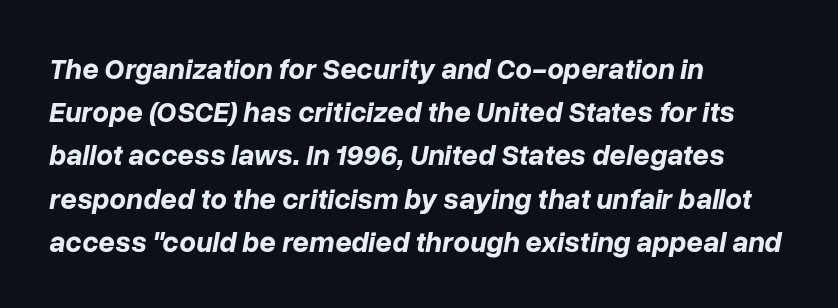
{"italic": "yes", "lean": "right", "slant_degrees": 10, "bold": "yes", "weight": "bold", "width": "normal", "stroke_contrast": "low", "x_height": "medium", "monospaced": "no", "underline": "no", "align": "left", "line_spacing": "normal", "line_spacing_ratio": 1.49, "letter_spacing": "normal", "letter_spacing_em": 0.0, "glyph_px": 29}
